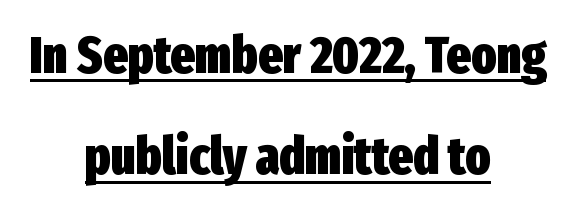
{"serif": "no", "italic": "no", "bold": "yes", "weight": "heavy", "width": "condensed", "stroke_contrast": "low", "x_height": "medium", "monospaced": "no", "underline": "yes", "align": "center", "line_spacing": "loose", "line_spacing_ratio": 1.95, "letter_spacing": "normal", "letter_spacing_em": 0.0, "glyph_px": 52}
